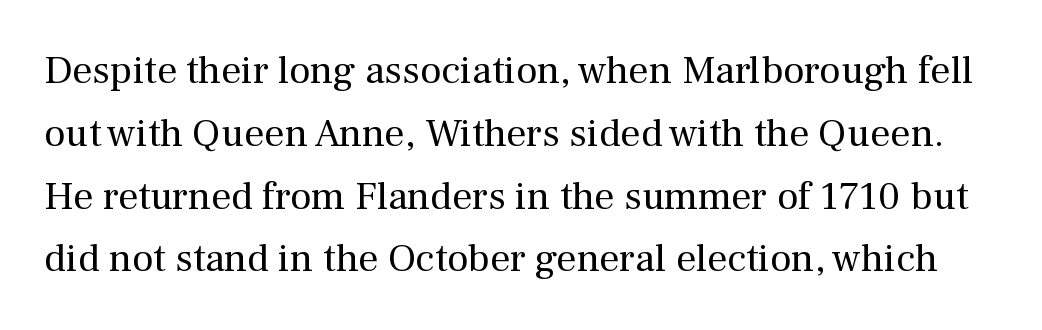
The image shows 40 px regular-weight serif type, upright; set normal line spacing (1.57x), normal letter spacing, not underlined; medium stroke contrast and a medium x-height.
